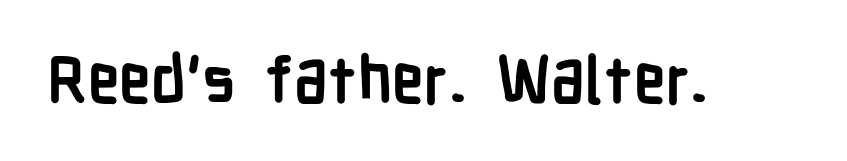
The image shows 64 px semibold, condensed sans-serif type, upright; set normal letter spacing, not underlined; low stroke contrast and a medium x-height.
